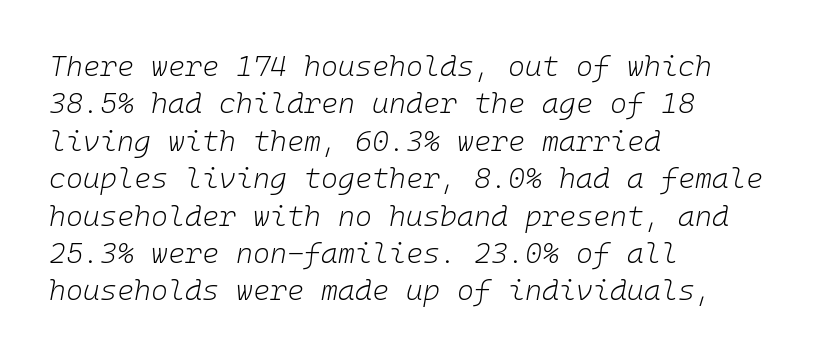
{"italic": "yes", "lean": "right", "slant_degrees": 10, "bold": "no", "weight": "light", "width": "normal", "stroke_contrast": "low", "x_height": "medium", "monospaced": "yes", "underline": "no", "align": "left", "line_spacing": "normal", "line_spacing_ratio": 1.29, "letter_spacing": "normal", "letter_spacing_em": 0.0, "glyph_px": 29}
